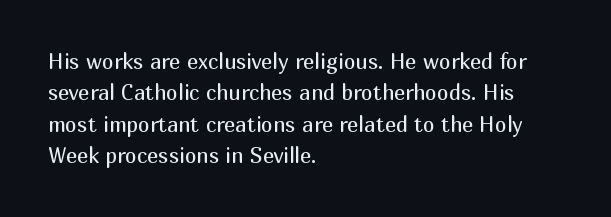
{"italic": "no", "bold": "no", "underline": "no", "align": "left", "line_spacing": "normal", "line_spacing_ratio": 1.49, "letter_spacing": "normal", "letter_spacing_em": 0.0, "glyph_px": 21}
